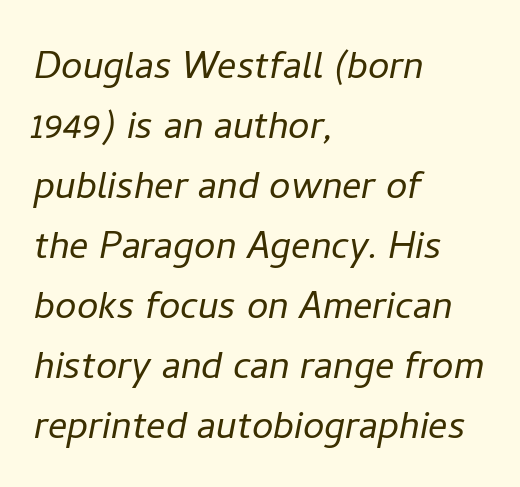
{"italic": "yes", "lean": "right", "slant_degrees": 11, "bold": "no", "weight": "light", "width": "normal", "stroke_contrast": "low", "x_height": "medium", "monospaced": "no", "underline": "no", "align": "left", "line_spacing": "normal", "line_spacing_ratio": 1.25, "letter_spacing": "normal", "letter_spacing_em": 0.0, "glyph_px": 48}
